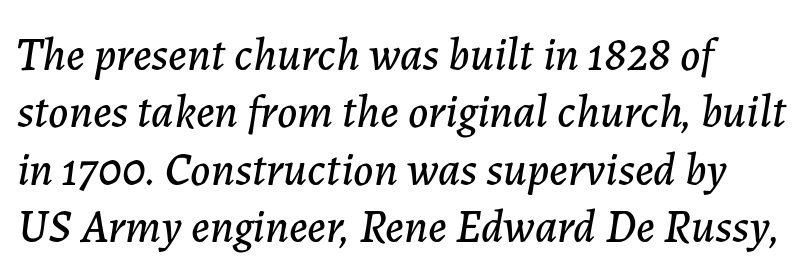
Q: Is the text italic (slanted)? A: Yes, it leans right by about 7 degrees.
Q: Is the text underlined? A: No.
Q: Is the spacing between letters normal or unusually wide? A: Normal.
Q: Is the spacing between lines tight, normal or loose? A: Normal.
Q: Width (condensed, normal, or wide)? A: Normal.
Q: Stroke contrast? A: Low.
Q: x-height? A: Medium.
Q: Monospaced? A: No.
